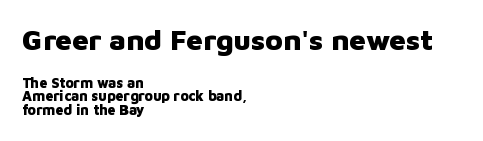
{"serif": "no", "italic": "no", "bold": "yes", "weight": "heavy", "width": "normal", "stroke_contrast": "low", "x_height": "medium", "monospaced": "no", "underline": "no", "align": "left", "line_spacing": "tight", "line_spacing_ratio": 0.98, "letter_spacing": "normal", "letter_spacing_em": 0.0, "larger_block": "first", "size_ratio": 2.07, "glyph_px": 29}
